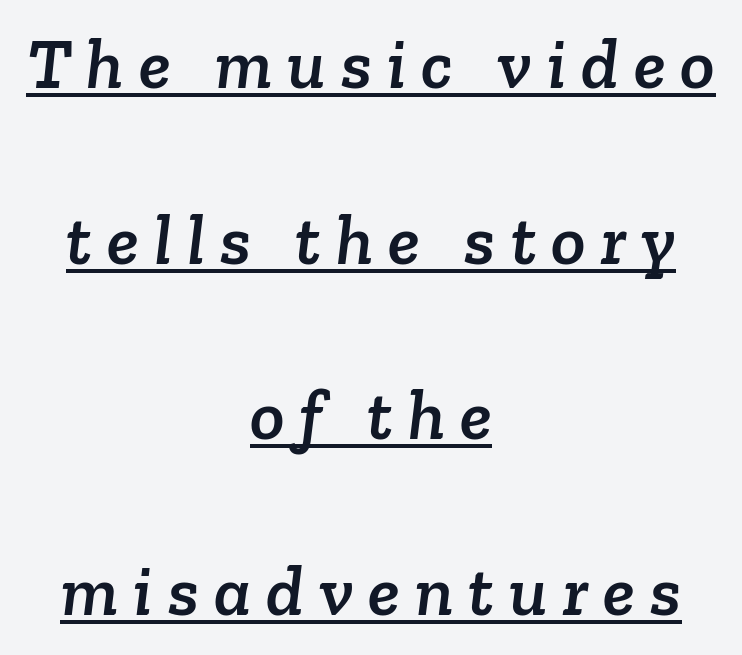
{"serif": "yes", "width": "normal", "stroke_contrast": "low", "x_height": "medium", "monospaced": "no", "underline": "yes", "align": "center", "line_spacing": "loose", "line_spacing_ratio": 2.44, "letter_spacing": "wide", "letter_spacing_em": 0.21, "glyph_px": 72}
